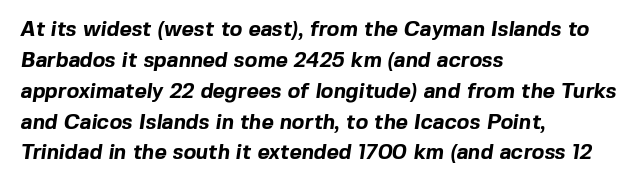
Q: Is the text bold? A: Yes.
Q: Is the text underlined? A: No.
Q: How is the paragraph aligned? A: Left-aligned.
Q: Is the spacing between letters normal or unusually wide? A: Normal.
Q: Is the spacing between lines tight, normal or loose? A: Normal.
